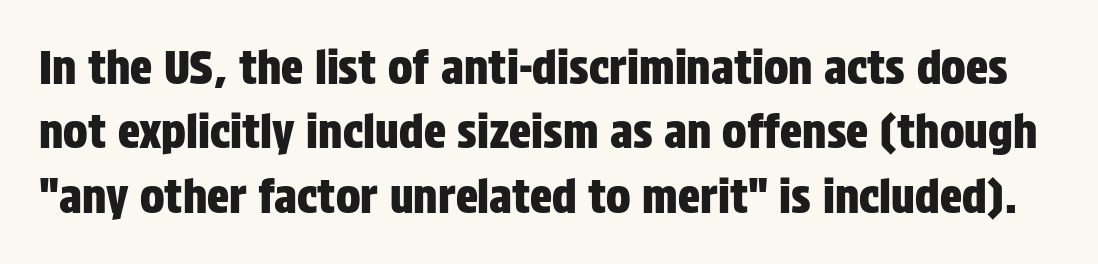
The image shows 46 px condensed sans-serif type, upright; set normal line spacing (1.4x), normal letter spacing, not underlined; low stroke contrast and a large x-height.
